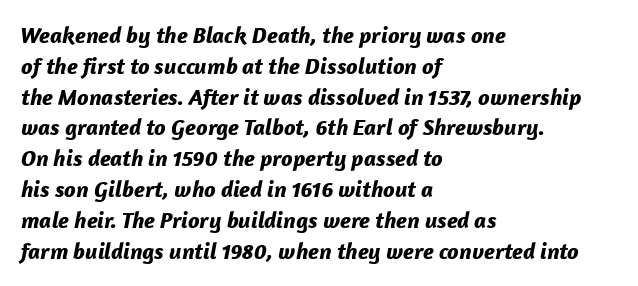
{"italic": "yes", "lean": "right", "slant_degrees": 12, "bold": "yes", "underline": "no", "align": "left", "line_spacing": "normal", "line_spacing_ratio": 1.34, "letter_spacing": "normal", "letter_spacing_em": 0.0, "glyph_px": 23}
